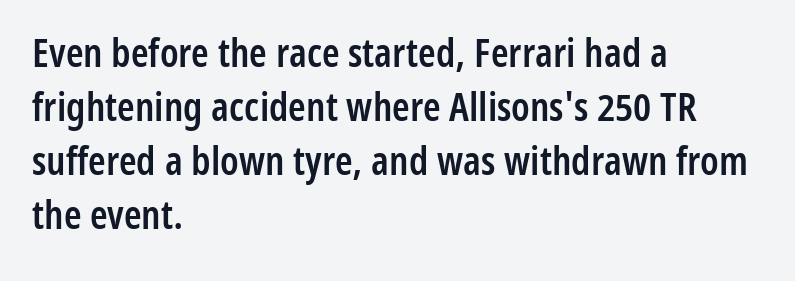
{"serif": "no", "italic": "no", "bold": "semi", "weight": "semibold", "width": "condensed", "stroke_contrast": "low", "x_height": "medium", "monospaced": "no", "underline": "no", "align": "left", "line_spacing": "normal", "line_spacing_ratio": 1.35, "letter_spacing": "normal", "letter_spacing_em": 0.0, "glyph_px": 40}
